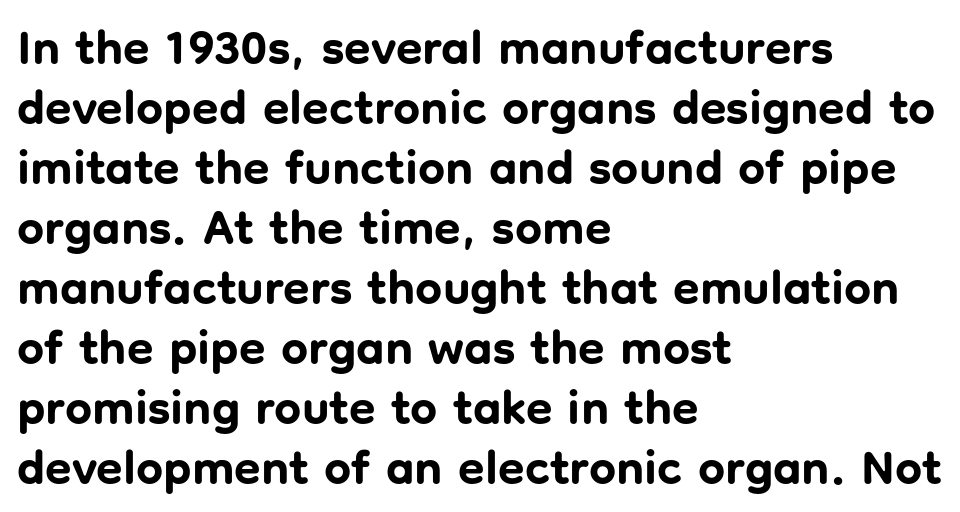
The image shows 48 px bold sans-serif type, upright; set left-aligned, normal line spacing (1.25x), normal letter spacing, not underlined; low stroke contrast and a medium x-height.
